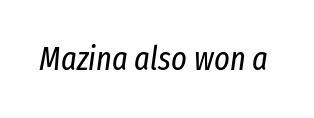
The image shows 33 px regular-weight, condensed type, italic (leaning right); set normal letter spacing, not underlined; low stroke contrast and a medium x-height.
